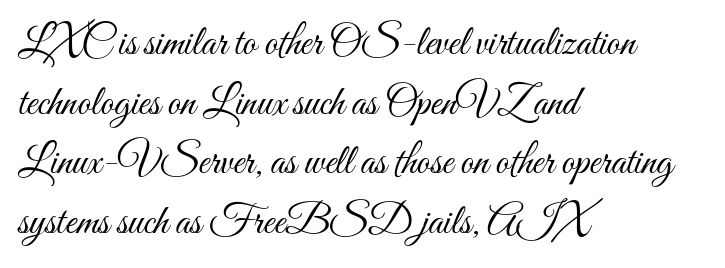
The image shows 42 px light, condensed type; set left-aligned, normal line spacing (1.42x), normal letter spacing, not underlined; medium stroke contrast and a small x-height.
